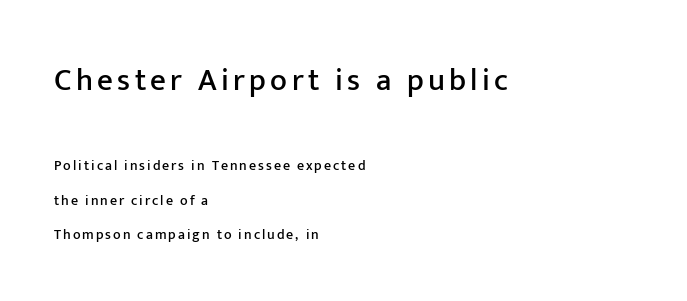
The typeface chosen for these lines omits serifs. Leftover space on each line is placed entirely after the last word. Do the characters align in a grid? No, the font is proportional. Vertical strokes here are truly vertical.
